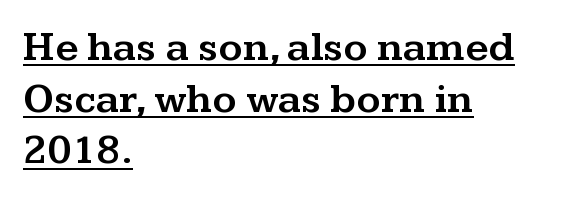
Each new line begins a customary step beneath the previous one. Vertical strokes here are truly vertical. The line texture is even and compact thanks to regular tracking. Caption: lettering with a line underneath. The setting favours the left margin, as ordinary paragraphs usually do.
